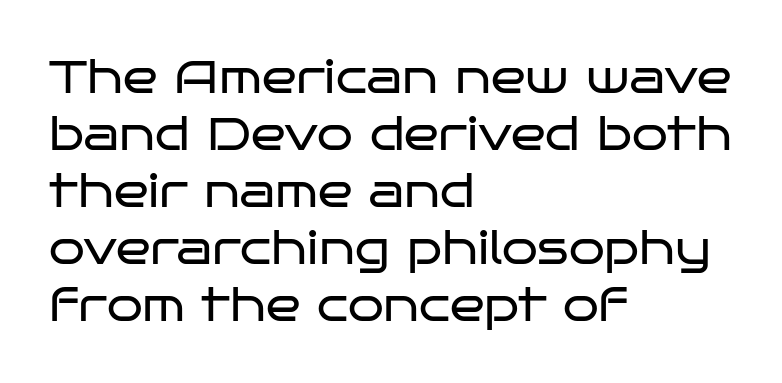
Q: Is the text bold? A: No.
Q: Is the text italic (slanted)? A: No, it is upright.
Q: Is the typeface a serif or a sans-serif typeface? A: Sans-serif.
Q: Is the text underlined? A: No.
Q: How is the paragraph aligned? A: Left-aligned.
Q: Is the spacing between letters normal or unusually wide? A: Normal.
Q: Width (condensed, normal, or wide)? A: Wide.
Q: Stroke contrast? A: Low.
Q: x-height? A: Large.
Q: Monospaced? A: No.
